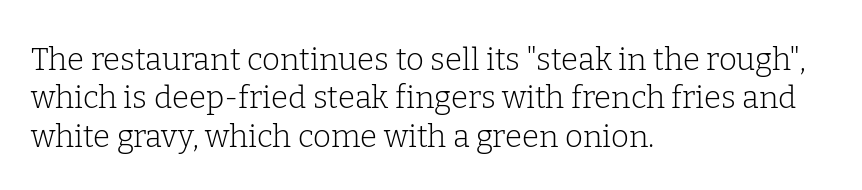
Q: Is the text bold? A: No.
Q: Is the text italic (slanted)? A: No, it is upright.
Q: Is the typeface a serif or a sans-serif typeface? A: Serif.
Q: Is the text underlined? A: No.
Q: How is the paragraph aligned? A: Left-aligned.
Q: Is the spacing between letters normal or unusually wide? A: Normal.
Q: Width (condensed, normal, or wide)? A: Normal.
Q: Stroke contrast? A: Low.
Q: x-height? A: Medium.
Q: Monospaced? A: No.
